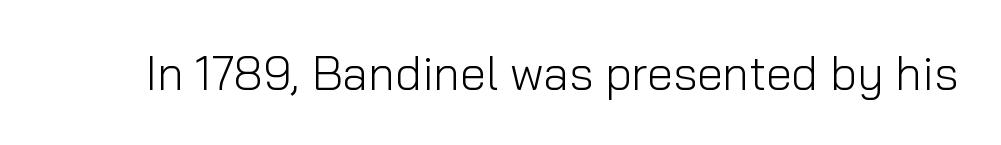
Classification — sans serif. These lines keep a tight, regular rhythm from letter to letter. Note the varied advance widths — an 'i' is clearly narrower than an 'm'. Nope, not italic — everything's standing straight.
